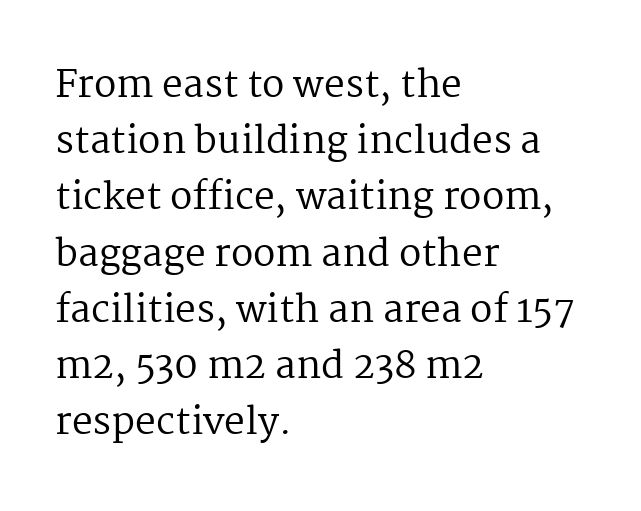
The ragged edge is on the right, which tells us the setting is flush left. The typesetting does not lean heavy: it is not bold. The specimen reads as upright at a glance. The glyphs are unaccompanied by any horizontal stroke below them.
